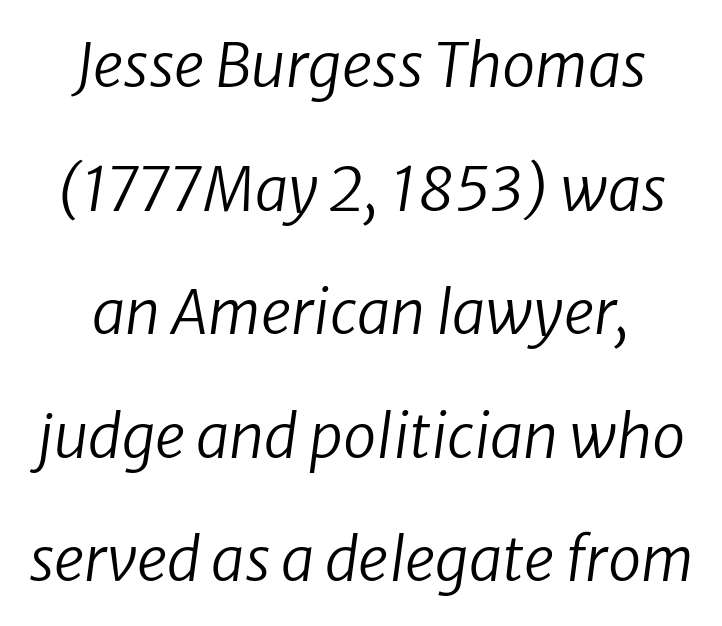
{"italic": "yes", "lean": "right", "slant_degrees": 8, "bold": "no", "weight": "regular", "width": "normal", "stroke_contrast": "low", "x_height": "medium", "monospaced": "no", "underline": "no", "line_spacing": "loose", "line_spacing_ratio": 2.06, "letter_spacing": "normal", "letter_spacing_em": 0.0, "glyph_px": 60}
